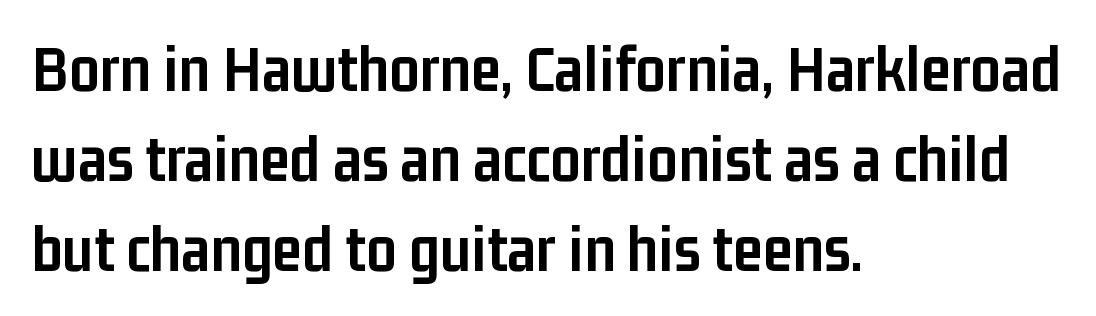
Is the block centered? No — it sits flush against the left margin. The strip under each line holds only bare page. These lines carry a lot of weight — the face is fully bold. Each letter keeps its own natural width here, so spacing adapts to shape.
